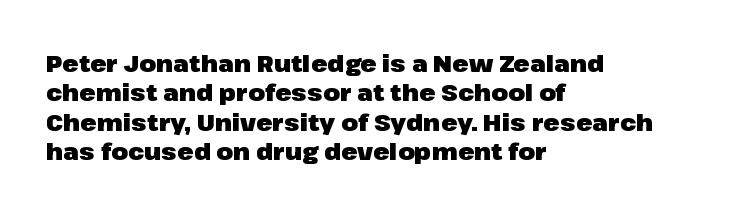
Q: Is the text bold? A: Yes.
Q: Is the text italic (slanted)? A: No, it is upright.
Q: Is the text underlined? A: No.
Q: How is the paragraph aligned? A: Left-aligned.
Q: Is the spacing between letters normal or unusually wide? A: Normal.
